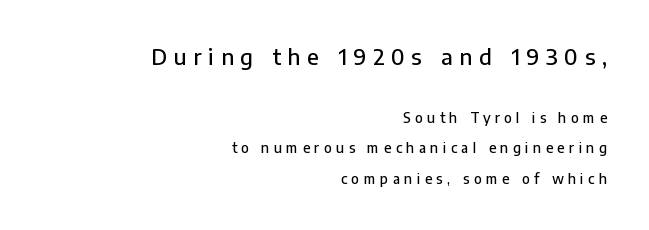
The rendering inserts visible extra space after every character. This layout puts the oversized block above and the modest block below. The foot of each line stays bare and open. Every stem runs plumb, perpendicular to the baseline.
